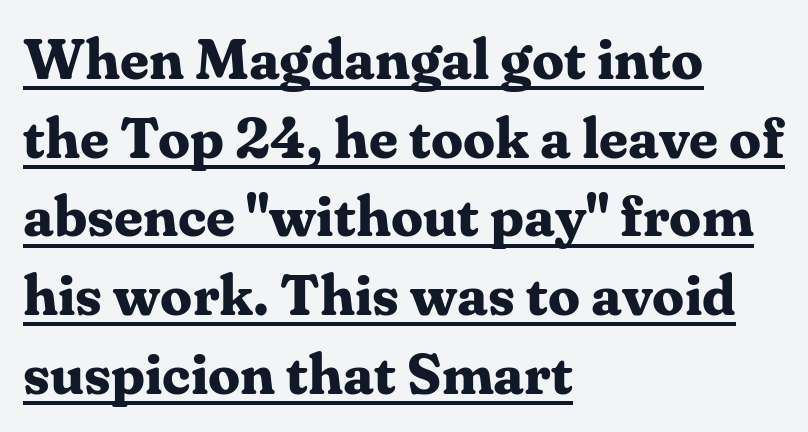
Q: Is the text bold? A: Yes.
Q: Is the text italic (slanted)? A: No, it is upright.
Q: Is the typeface a serif or a sans-serif typeface? A: Serif.
Q: Is the text underlined? A: Yes.
Q: How is the paragraph aligned? A: Left-aligned.
Q: Is the spacing between letters normal or unusually wide? A: Normal.
Q: Is the spacing between lines tight, normal or loose? A: Normal.
Q: Width (condensed, normal, or wide)? A: Normal.
Q: Stroke contrast? A: Medium.
Q: x-height? A: Medium.
Q: Monospaced? A: No.
